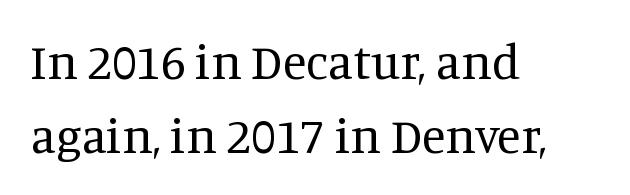
{"serif": "yes", "italic": "no", "bold": "no", "weight": "regular", "width": "normal", "stroke_contrast": "medium", "x_height": "large", "monospaced": "no", "underline": "no", "align": "left", "line_spacing": "normal", "line_spacing_ratio": 1.51, "letter_spacing": "normal", "letter_spacing_em": 0.0, "glyph_px": 49}
